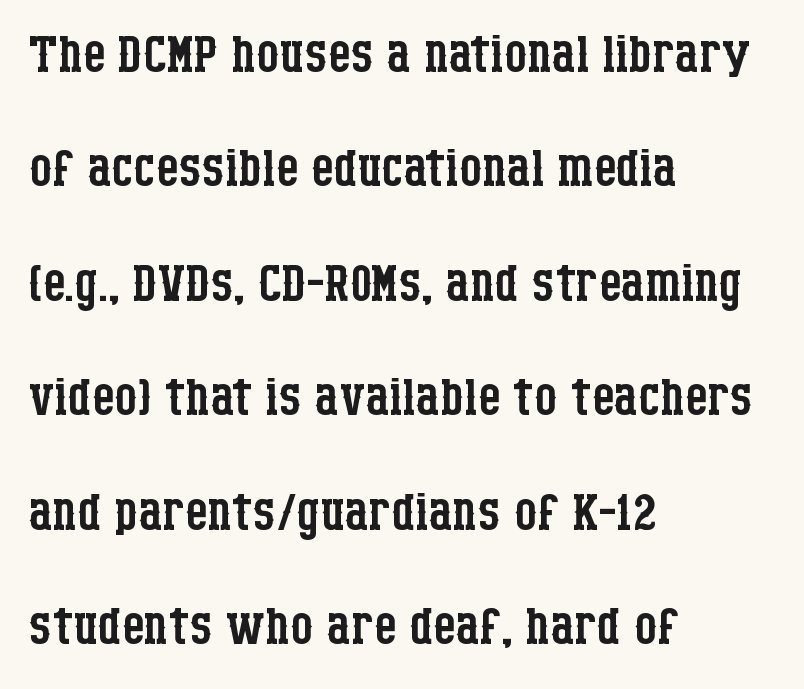
Caption: face not bold, strokes unweighted. The rendering anchors every line to the left-hand side. How are the letters spaced? Ordinarily, with no added tracking. Nope, not italic — everything's standing straight.
